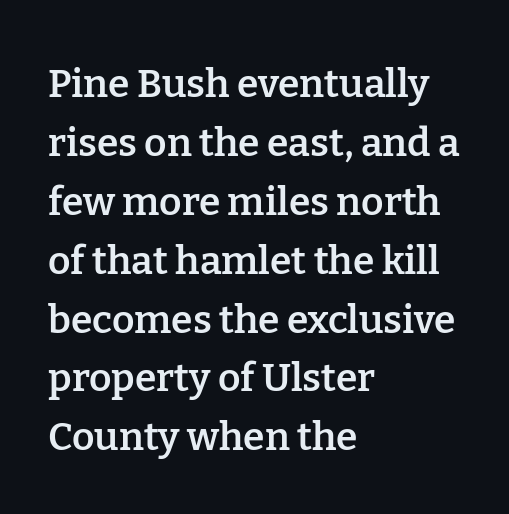
Q: Is the text bold? A: Semi-bold.
Q: Is the text italic (slanted)? A: No, it is upright.
Q: Is the typeface a serif or a sans-serif typeface? A: Serif.
Q: Is the text underlined? A: No.
Q: How is the paragraph aligned? A: Left-aligned.
Q: Is the spacing between letters normal or unusually wide? A: Normal.
Q: Is the spacing between lines tight, normal or loose? A: Normal.
Q: Width (condensed, normal, or wide)? A: Normal.
Q: Stroke contrast? A: Low.
Q: x-height? A: Medium.
Q: Monospaced? A: No.
